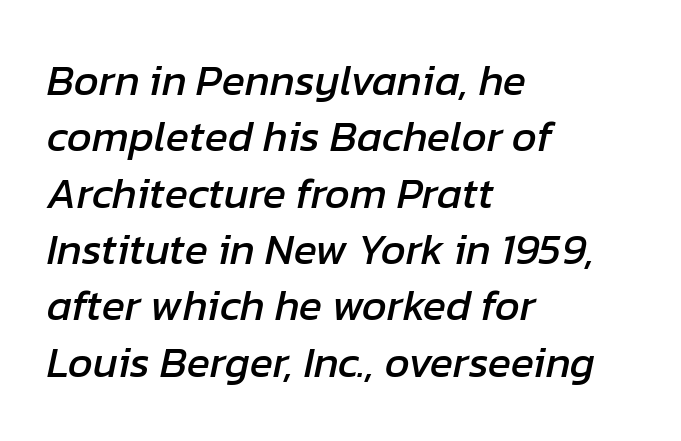
Q: Is the text italic (slanted)? A: Yes, it leans right by about 12 degrees.
Q: Is the text underlined? A: No.
Q: How is the paragraph aligned? A: Left-aligned.
Q: Is the spacing between letters normal or unusually wide? A: Normal.
Q: Is the spacing between lines tight, normal or loose? A: Normal.
Q: Width (condensed, normal, or wide)? A: Normal.
Q: Stroke contrast? A: Low.
Q: x-height? A: Medium.
Q: Monospaced? A: No.
